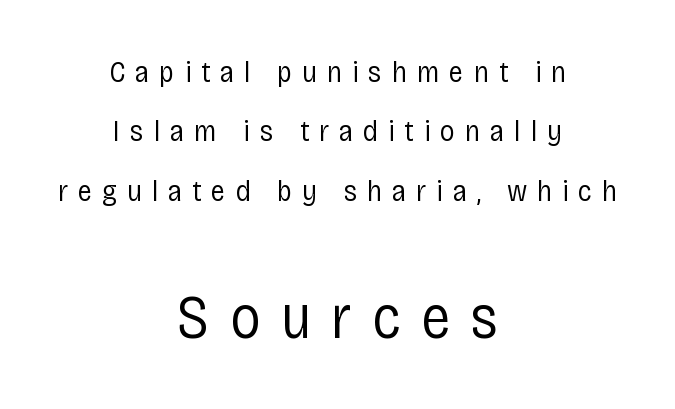
Q: Is the text bold? A: No.
Q: Is the text italic (slanted)? A: No, it is upright.
Q: Is the typeface a serif or a sans-serif typeface? A: Sans-serif.
Q: Is the text underlined? A: No.
Q: How is the paragraph aligned? A: Centered.
Q: Is the spacing between letters normal or unusually wide? A: Unusually wide.
Q: Is the spacing between lines tight, normal or loose? A: Loose.
Q: Which block of text is set in a larger size, the first (top) or the second (bottom)? A: The second (bottom) one.
Q: Width (condensed, normal, or wide)? A: Condensed.
Q: Stroke contrast? A: Low.
Q: x-height? A: Large.
Q: Monospaced? A: No.
